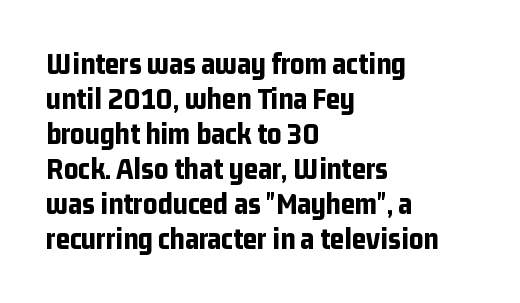
The image shows 31 px bold, condensed sans-serif type, upright; set left-aligned, tight line spacing (1.13x), normal letter spacing, not underlined; low stroke contrast and a medium x-height.
